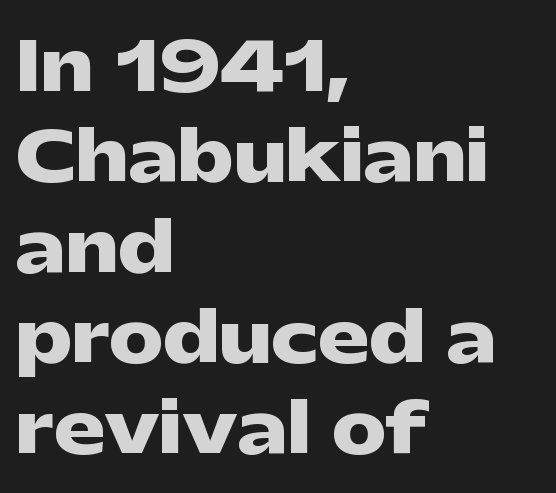
Does extra space separate the letters? No, they use regular spacing. How would I describe the line gaps? Plain and ordinary. The glyphs in this specimen are sans serif. Descenders are the only things crossing below the line. The face used here has the dense, thick strokes of a bold.
